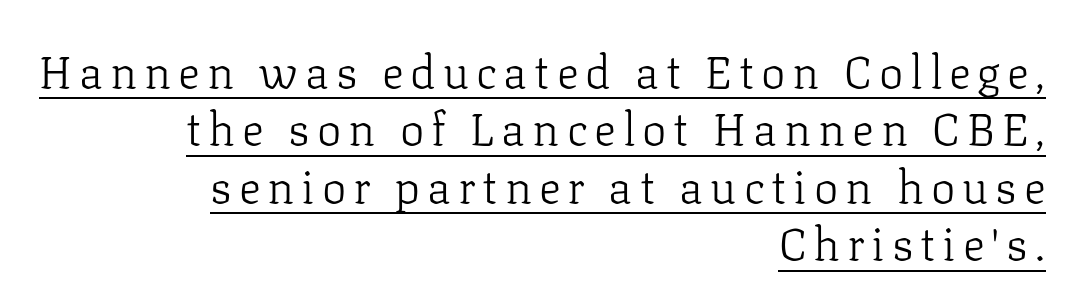
{"serif": "yes", "italic": "no", "bold": "no", "weight": "light", "width": "normal", "stroke_contrast": "low", "x_height": "medium", "monospaced": "no", "underline": "yes", "align": "right", "line_spacing": "normal", "line_spacing_ratio": 1.25, "glyph_px": 46}
